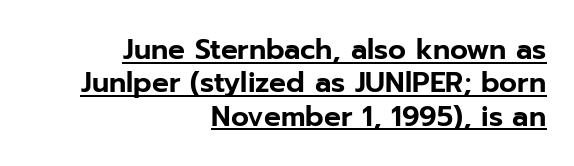
Q: Is the text italic (slanted)? A: No, it is upright.
Q: Is the typeface a serif or a sans-serif typeface? A: Sans-serif.
Q: Is the text underlined? A: Yes.
Q: How is the paragraph aligned? A: Right-aligned.
Q: Is the spacing between letters normal or unusually wide? A: Normal.
Q: Width (condensed, normal, or wide)? A: Normal.
Q: Stroke contrast? A: Low.
Q: x-height? A: Medium.
Q: Monospaced? A: No.
